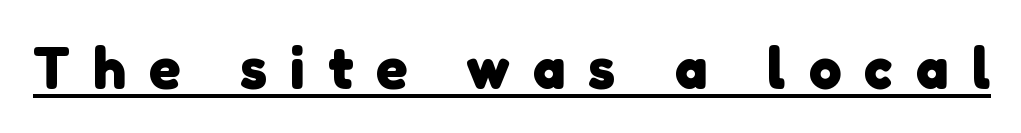
A typesetter would call this proportional, since set widths differ per character. The passage shown is underscored from start to finish. Nope, no serifs anywhere on these letters. Is the type bold? Yes — the strokes are clearly thick and heavy. Inter-character spacing is expanded well beyond the font's built-in metrics.
